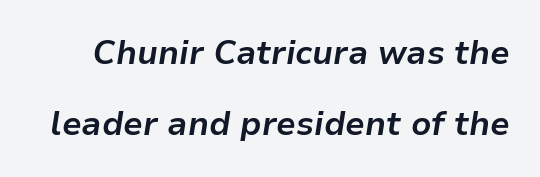
Short note: letters normally spaced. The passage shown is typed in a proportional face where columns would drift. Compared with typical paragraphs, the rows here are farther apart. Descenders hang freely into open space. The whole block is typeset with a tilt. Is the type bold? Yes — the strokes are clearly thick and heavy.
